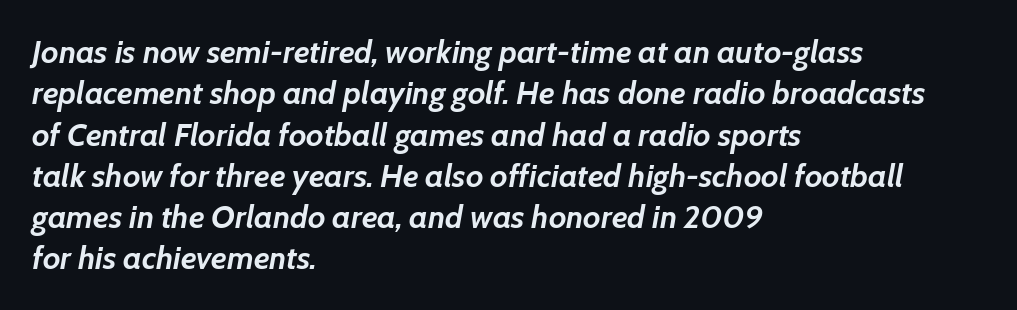
The image shows 32 px semibold type, italic (leaning right); set left-aligned, normal line spacing (1.29x), normal letter spacing, not underlined; low stroke contrast and a medium x-height.
